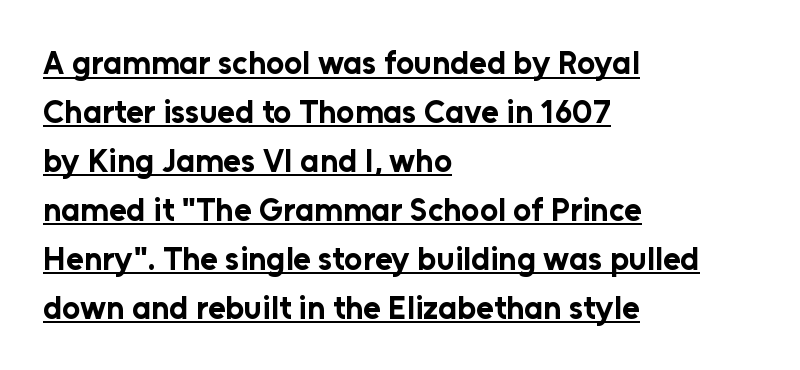
{"serif": "no", "italic": "no", "bold": "yes", "weight": "bold", "width": "normal", "stroke_contrast": "low", "x_height": "medium", "monospaced": "no", "underline": "yes", "align": "left", "line_spacing": "normal", "line_spacing_ratio": 1.53, "letter_spacing": "normal", "letter_spacing_em": 0.0, "glyph_px": 32}
